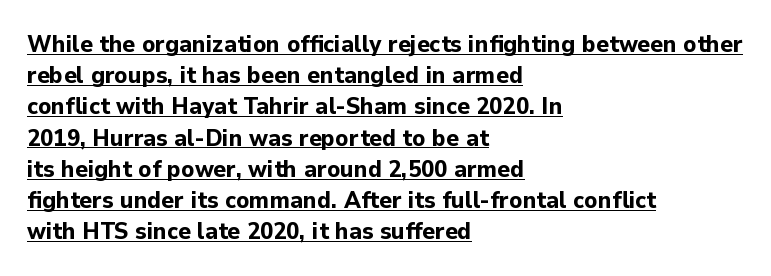
The image shows 24 px bold type, upright; set left-aligned, normal line spacing (1.3x), normal letter spacing, underlined.
